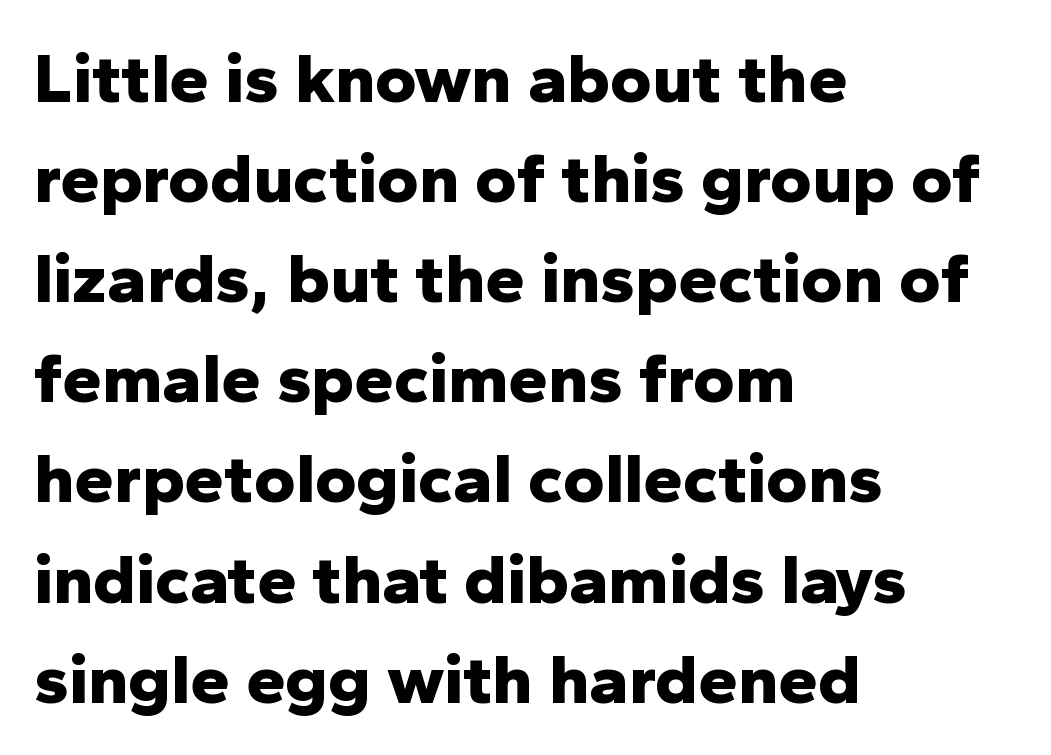
The image shows 71 px bold sans-serif type, upright; set left-aligned, normal line spacing (1.41x), normal letter spacing, not underlined; low stroke contrast and a medium x-height.
